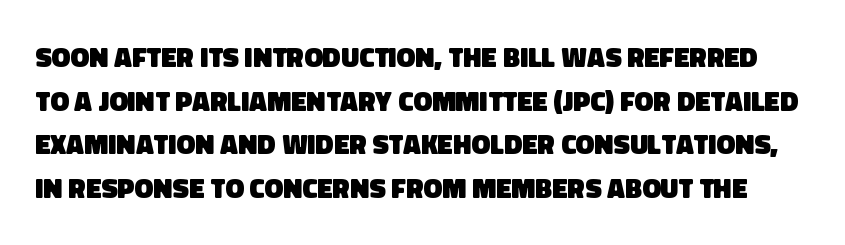
The image shows 28 px heavy sans-serif type; set normal line spacing (1.56x), normal letter spacing, not underlined; low stroke contrast and a large x-height.
